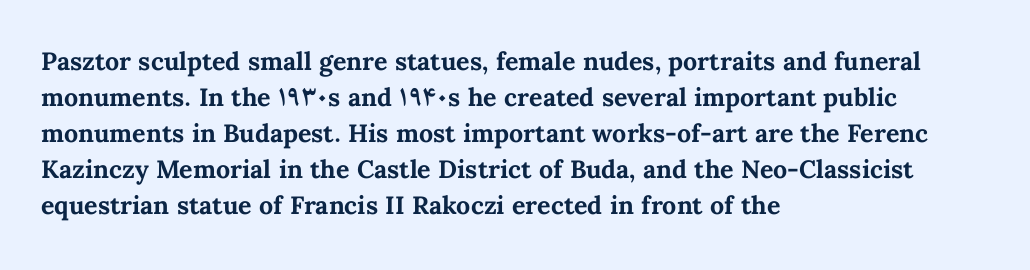
{"italic": "no", "bold": "yes", "underline": "no", "align": "left", "line_spacing": "normal", "line_spacing_ratio": 1.44, "letter_spacing": "normal", "letter_spacing_em": 0.0, "glyph_px": 25}
